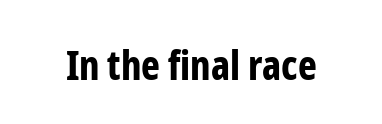
The image shows 40 px bold, condensed sans-serif type, upright; set normal letter spacing, not underlined; low stroke contrast and a medium x-height.
